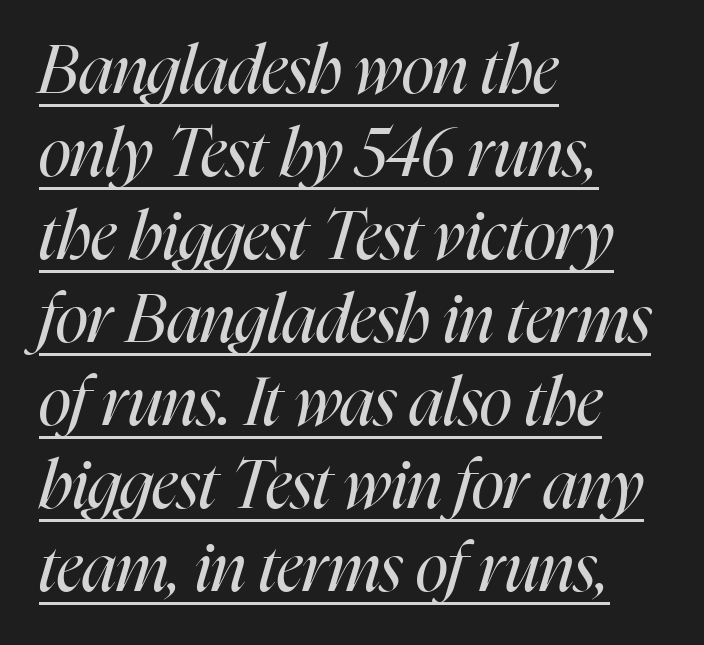
{"italic": "yes", "lean": "right", "slant_degrees": 16, "bold": "no", "weight": "regular", "width": "condensed", "stroke_contrast": "high", "x_height": "medium", "monospaced": "no", "underline": "yes", "align": "left", "line_spacing_ratio": 1.24, "letter_spacing": "normal", "letter_spacing_em": 0.0, "glyph_px": 67}
